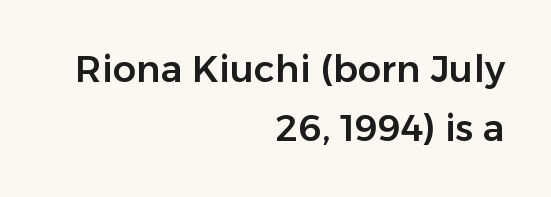
The letters advance in unequal steps, a hallmark of proportional type. Tracking value appears to be zero — textbook default spacing. Tall strokes in this sample are plumb rather than angled. Casual observation: everything's shoved over to the right. Only glyphs here, with clear space below each row.
